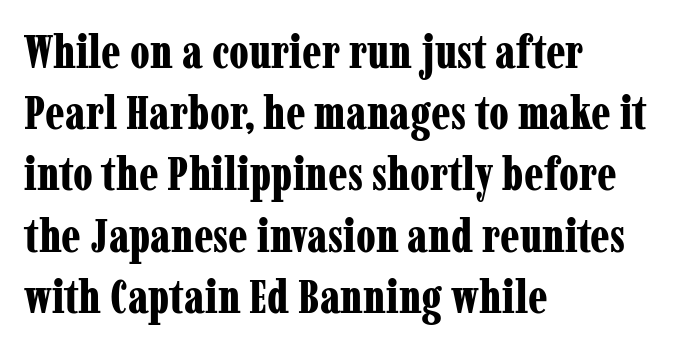
The image shows 46 px bold, condensed serif type, upright; set left-aligned, normal line spacing (1.33x), normal letter spacing, not underlined; low stroke contrast and a medium x-height.
